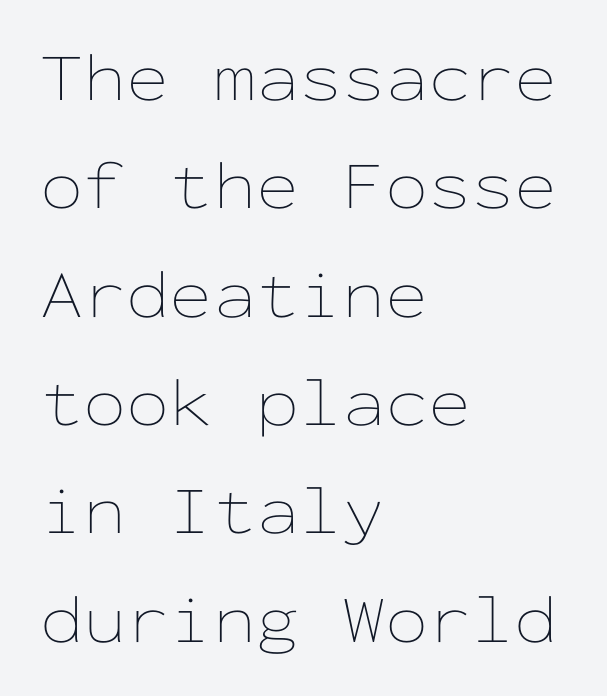
The image shows 69 px thin, wide type, upright, monospaced; set left-aligned, normal line spacing (1.57x), normal letter spacing, not underlined; low stroke contrast and a medium x-height.
